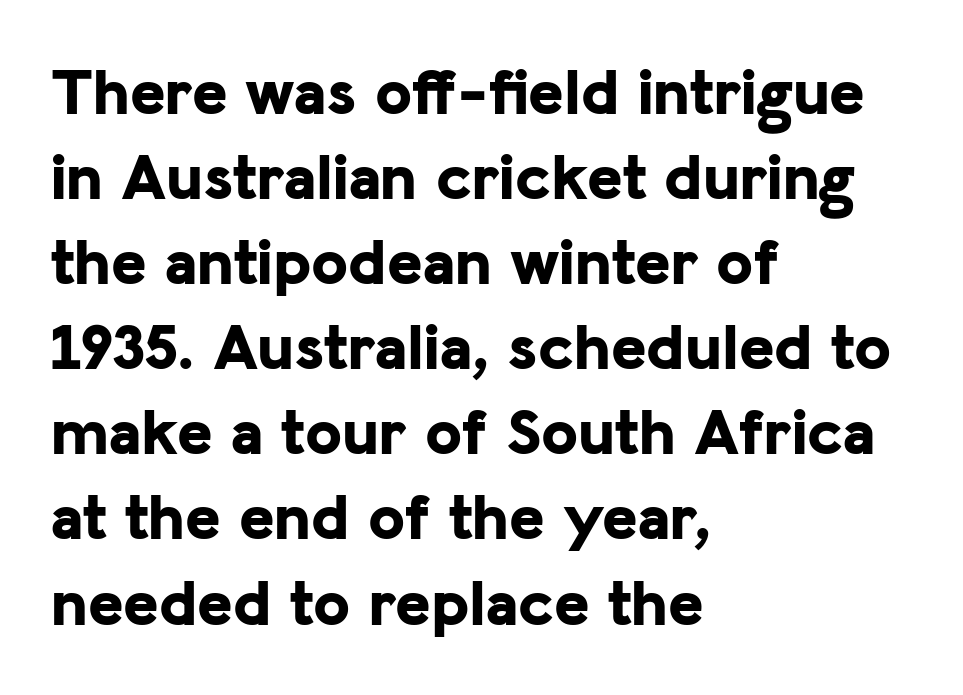
{"serif": "no", "italic": "no", "bold": "yes", "weight": "bold", "width": "normal", "stroke_contrast": "low", "x_height": "medium", "monospaced": "no", "underline": "no", "align": "left", "line_spacing": "normal", "line_spacing_ratio": 1.27, "letter_spacing": "normal", "letter_spacing_em": 0.0, "glyph_px": 67}
